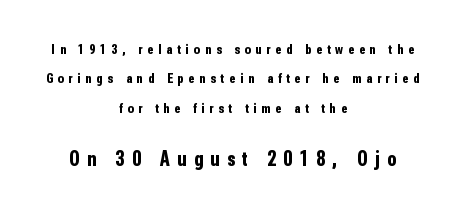
The letterforms stand isolated, each surrounded by extra space. Caption: upper text group reduced, lower text group enlarged. Words float on clear page, feet unadorned. Is the block centered? Yes — each line is placed symmetrically about the middle. No italicization has been applied; the sample stays upright.
